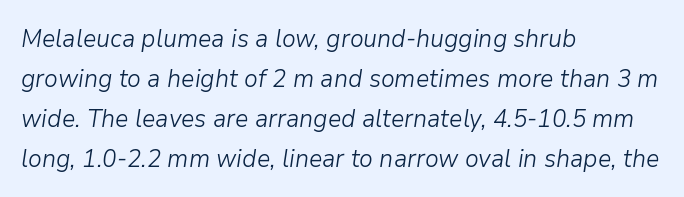
{"italic": "yes", "lean": "right", "slant_degrees": 9, "bold": "no", "underline": "no", "align": "left", "line_spacing": "normal", "line_spacing_ratio": 1.6, "letter_spacing": "normal", "letter_spacing_em": 0.0, "glyph_px": 25}
